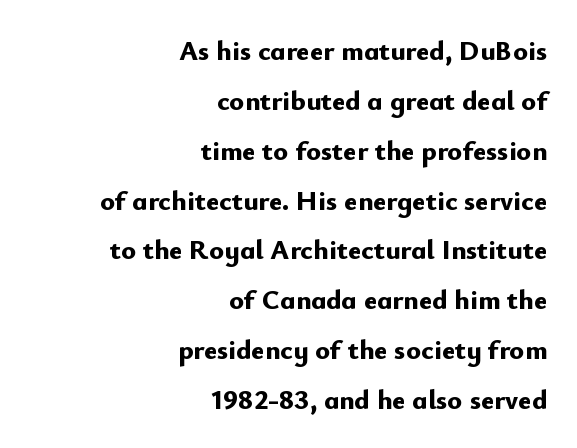
The gaps between neighbouring characters are ordinary and unremarkable. Only glyphs here, with clear space below each row. Posture: vertical. Leftover space on each line is placed entirely before the opening word.
